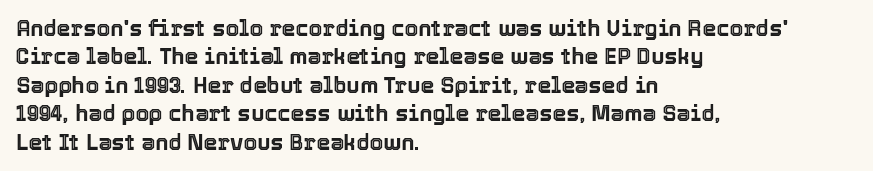
The image shows 22 px text type, upright; set left-aligned, normal line spacing (1.29x), normal letter spacing, not underlined.
